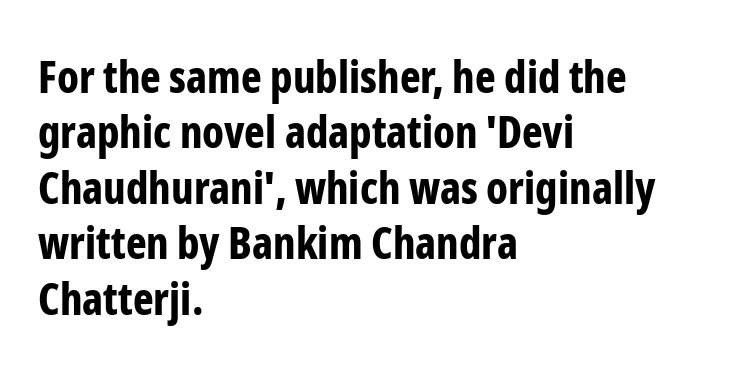
Q: Is the text bold? A: Yes.
Q: Is the text italic (slanted)? A: No, it is upright.
Q: Is the typeface a serif or a sans-serif typeface? A: Sans-serif.
Q: Is the text underlined? A: No.
Q: How is the paragraph aligned? A: Left-aligned.
Q: Is the spacing between letters normal or unusually wide? A: Normal.
Q: Is the spacing between lines tight, normal or loose? A: Normal.
Q: Width (condensed, normal, or wide)? A: Condensed.
Q: Stroke contrast? A: Low.
Q: x-height? A: Medium.
Q: Monospaced? A: No.
